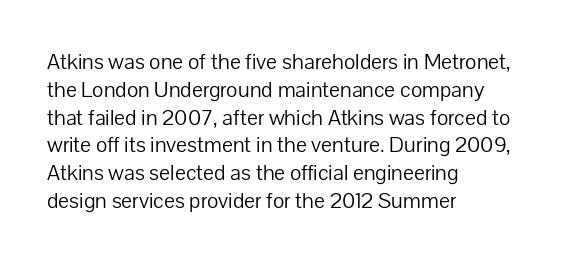
Q: Is the text bold? A: No.
Q: Is the text italic (slanted)? A: No, it is upright.
Q: Is the text underlined? A: No.
Q: How is the paragraph aligned? A: Left-aligned.
Q: Is the spacing between letters normal or unusually wide? A: Normal.
